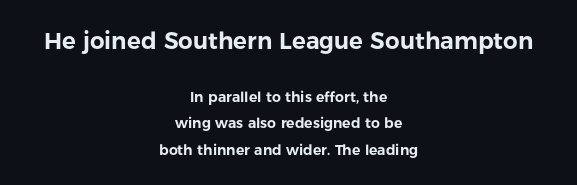
Q: Is the text italic (slanted)? A: No, it is upright.
Q: Is the text underlined? A: No.
Q: How is the paragraph aligned? A: Centered.
Q: Is the spacing between letters normal or unusually wide? A: Normal.
Q: Which block of text is set in a larger size, the first (top) or the second (bottom)? A: The first (top) one.
